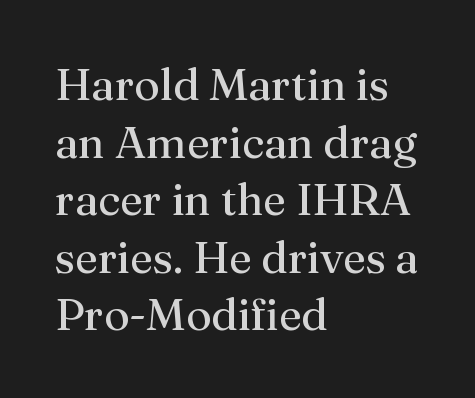
{"serif": "yes", "italic": "no", "bold": "no", "weight": "regular", "width": "normal", "stroke_contrast": "medium", "x_height": "medium", "monospaced": "no", "underline": "no", "align": "left", "line_spacing": "normal", "line_spacing_ratio": 1.28, "letter_spacing": "normal", "letter_spacing_em": 0.0, "glyph_px": 45}
